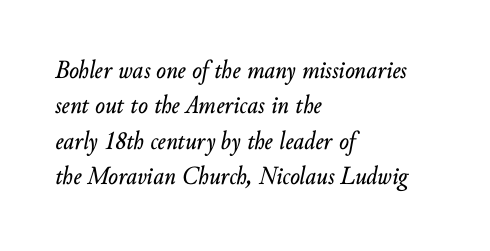
The rows are spaced the way most documents space them. The lines are quadded left. Nothing unusual about the tracking: characters are spaced as the font intends. The axis of the letterforms is tilted away from vertical.
